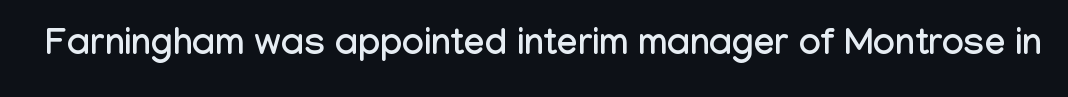
Q: Is the text italic (slanted)? A: No, it is upright.
Q: Is the typeface a serif or a sans-serif typeface? A: Sans-serif.
Q: Is the text underlined? A: No.
Q: Is the spacing between letters normal or unusually wide? A: Normal.
Q: Width (condensed, normal, or wide)? A: Condensed.
Q: Stroke contrast? A: Low.
Q: x-height? A: Medium.
Q: Monospaced? A: No.
